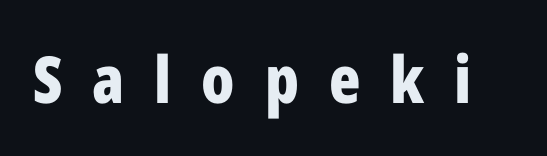
When letters stand straight like this, we call the style roman or upright. The tracking jumps out immediately: characters are airy and widely separated. Letterform terminals end flat and unadorned throughout the passage. Just letters on the line, the space beneath them empty. Strong, thick strokes mark this as bold type. The passage shown is typed in a proportional face where columns would drift.
